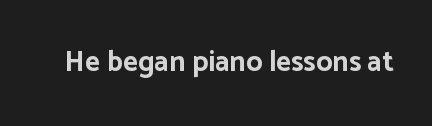
The image shows 29 px bold sans-serif type, upright; set normal letter spacing, not underlined; low stroke contrast and a medium x-height.
